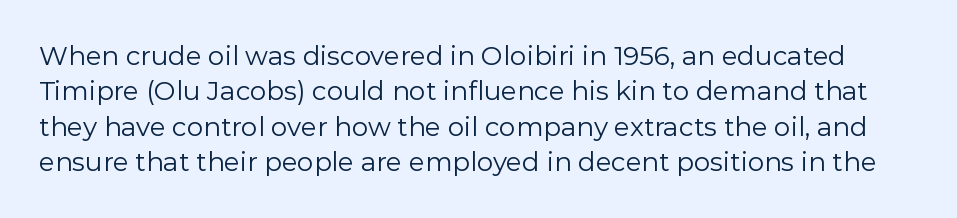
{"italic": "no", "bold": "no", "underline": "no", "line_spacing": "normal", "line_spacing_ratio": 1.36, "letter_spacing": "normal", "letter_spacing_em": 0.0, "glyph_px": 26}
